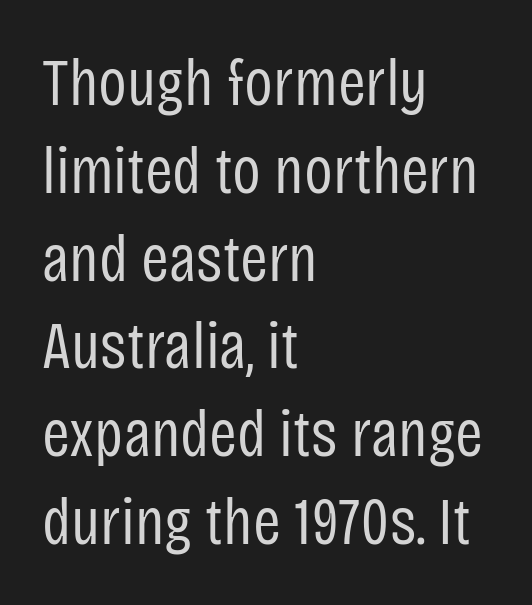
{"serif": "no", "italic": "no", "bold": "no", "weight": "regular", "width": "condensed", "stroke_contrast": "low", "x_height": "large", "monospaced": "no", "underline": "no", "align": "left", "line_spacing": "normal", "line_spacing_ratio": 1.31, "letter_spacing": "normal", "letter_spacing_em": 0.0, "glyph_px": 67}
